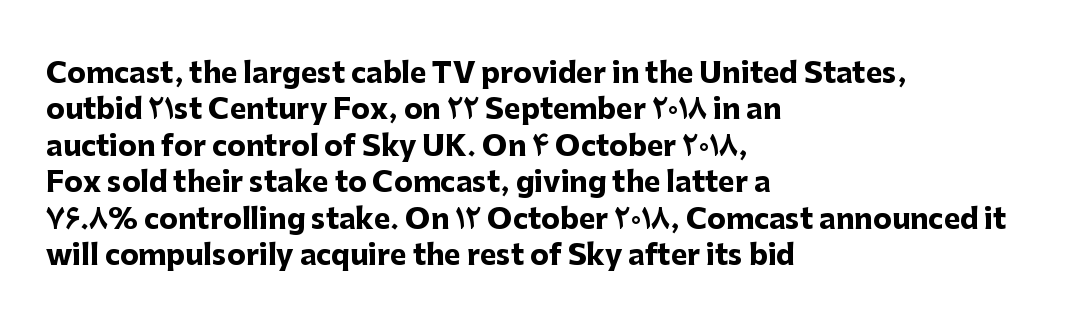
{"serif": "no", "italic": "no", "bold": "yes", "weight": "heavy", "width": "normal", "stroke_contrast": "low", "x_height": "medium", "monospaced": "no", "underline": "no", "align": "left", "line_spacing": "normal", "line_spacing_ratio": 1.3, "letter_spacing": "normal", "letter_spacing_em": 0.0, "glyph_px": 28}
